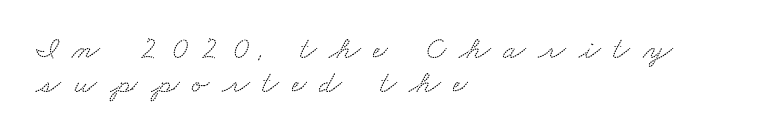
Baseline-to-baseline distance is barely more than the letter height. Teacher's note: observe the even left margin — that is flush-left alignment. The space beneath each line is pristine and unruled. Display-style spreading of the glyphs; the letterfit is very open.
